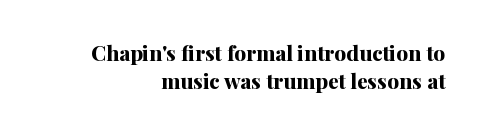
Heft: maximum for text — a bold. The compositor pushed each line to the right boundary. The designer left line spacing at the default. The letters sit at their default tracking, neither squeezed nor spread.
